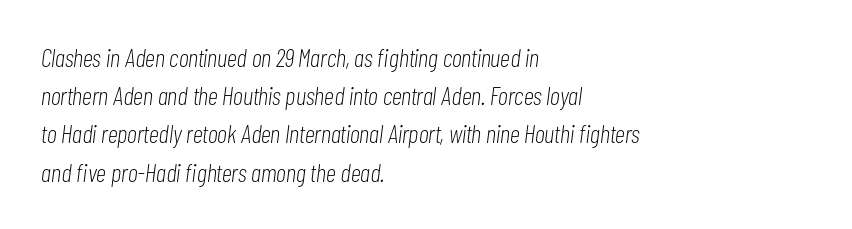
Q: Is the text bold? A: No.
Q: Is the text italic (slanted)? A: Yes, it leans right by about 7 degrees.
Q: Is the text underlined? A: No.
Q: How is the paragraph aligned? A: Left-aligned.
Q: Is the spacing between letters normal or unusually wide? A: Normal.
Q: Is the spacing between lines tight, normal or loose? A: Normal.
